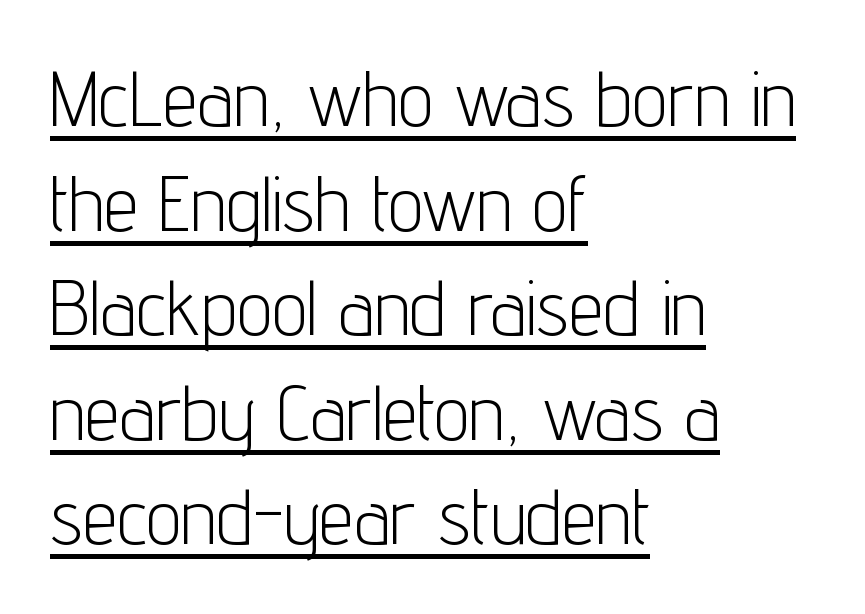
The image shows 78 px light, condensed sans-serif type, upright; set left-aligned, normal line spacing (1.34x), normal letter spacing, underlined; low stroke contrast and a medium x-height.
